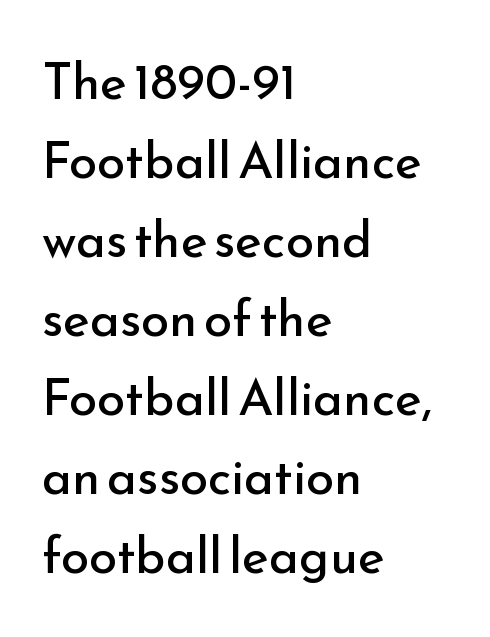
Every row of glyphs begins at an identical x-position on the left. Leading matches the norm, producing a regular column. The face looks like a standard text weight, possibly lighter. Is this a sans? Yes — the strokes have no serifs. These lines are rendered in a variable-pitch font. Underlining? Definitely not there.
